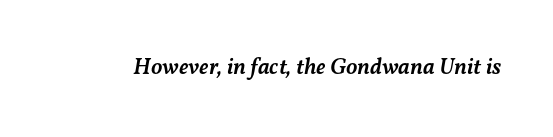
A bare baseline throughout the passage. Each word holds together tightly as a unit, with standard inter-letter gaps. Notice the strokes are somewhat thickened but not fully heavy: this is a semibold. Notice how the stems are inclined rather than vertical — that's the hallmark of italics.
